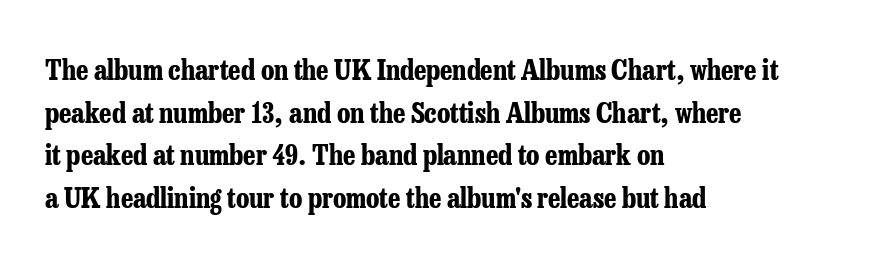
{"serif": "yes", "italic": "no", "bold": "yes", "weight": "bold", "width": "condensed", "stroke_contrast": "low", "x_height": "medium", "monospaced": "no", "underline": "no", "align": "left", "line_spacing": "normal", "line_spacing_ratio": 1.52, "letter_spacing": "normal", "letter_spacing_em": 0.0, "glyph_px": 28}
